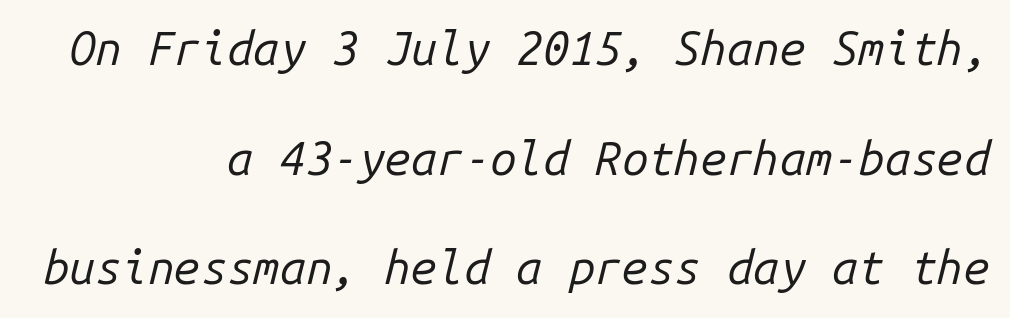
Q: Is the text bold? A: No.
Q: Is the text italic (slanted)? A: Yes, it leans right by about 14 degrees.
Q: Is the text underlined? A: No.
Q: How is the paragraph aligned? A: Right-aligned.
Q: Is the spacing between letters normal or unusually wide? A: Normal.
Q: Is the spacing between lines tight, normal or loose? A: Loose.
Q: Width (condensed, normal, or wide)? A: Normal.
Q: Stroke contrast? A: Low.
Q: x-height? A: Medium.
Q: Monospaced? A: Yes.
